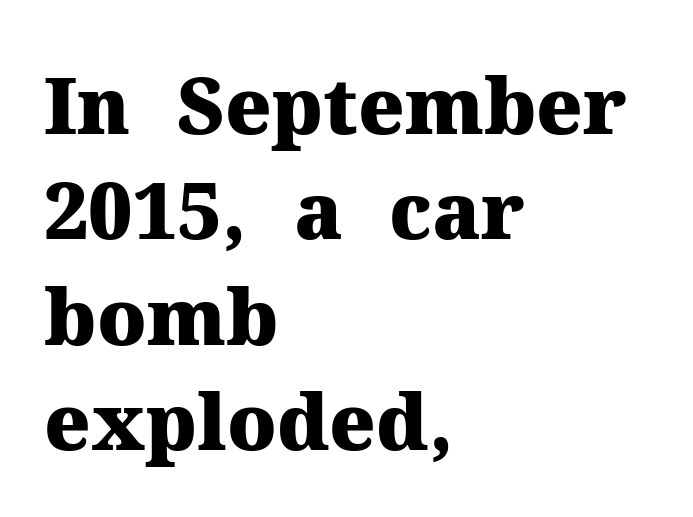
Q: Is the text bold? A: Yes.
Q: Is the text italic (slanted)? A: No, it is upright.
Q: Is the typeface a serif or a sans-serif typeface? A: Serif.
Q: Is the text underlined? A: No.
Q: How is the paragraph aligned? A: Left-aligned.
Q: Is the spacing between letters normal or unusually wide? A: Normal.
Q: Is the spacing between lines tight, normal or loose? A: Normal.
Q: Width (condensed, normal, or wide)? A: Normal.
Q: Stroke contrast? A: Medium.
Q: x-height? A: Medium.
Q: Monospaced? A: No.
